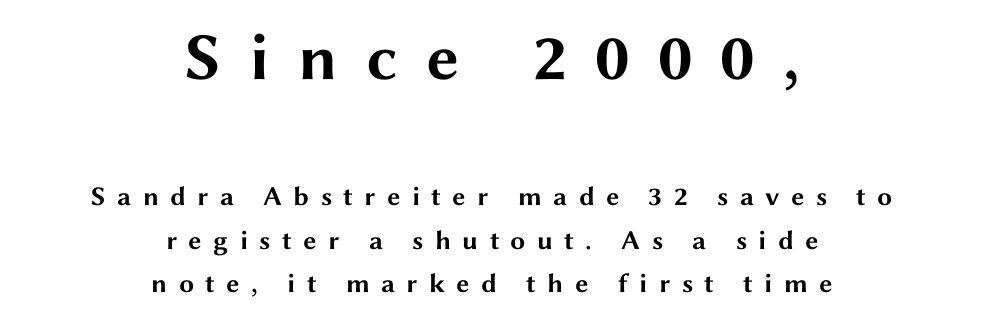
Is the lower block the larger one? No — the upper block carries the bigger type. How heavy is the stroke? Heavy — this is a bold. The type is letterspaced generously, with wide tracking. In terms of posture, this sample is upright. Nothing sits at the stroke ends, so this counts as sans-serif. Quick note: interline space is typical.
